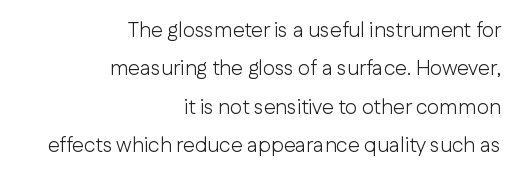
Q: Is the text bold? A: No.
Q: Is the text italic (slanted)? A: No, it is upright.
Q: Is the text underlined? A: No.
Q: How is the paragraph aligned? A: Right-aligned.
Q: Is the spacing between letters normal or unusually wide? A: Normal.
